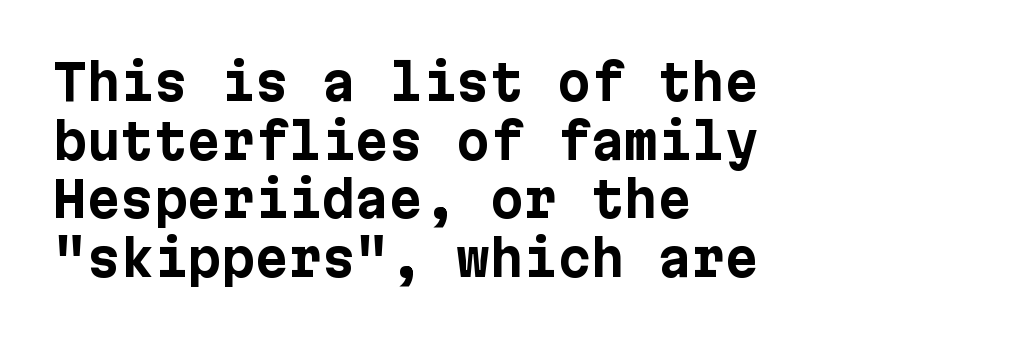
The rendering keeps characters at their native spacing. Descender tails drop into unmarked territory. Nothing sits at the stroke ends, so this counts as sans-serif. The face used here has the dense, thick strokes of a bold.
